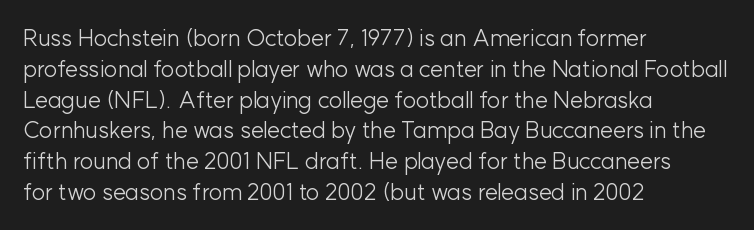
Q: Is the text bold? A: No.
Q: Is the text italic (slanted)? A: No, it is upright.
Q: Is the text underlined? A: No.
Q: How is the paragraph aligned? A: Left-aligned.
Q: Is the spacing between letters normal or unusually wide? A: Normal.
Q: Is the spacing between lines tight, normal or loose? A: Normal.
